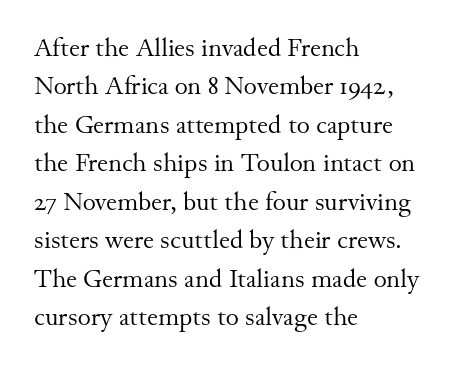
This sample uses an upright cut, with every glyph sitting square on the baseline. The string is rendered with underlining switched off. Tracking value appears to be zero — textbook default spacing. The lines in this sample share a left origin and differ only in where they stop. Vertical spacing — default.
